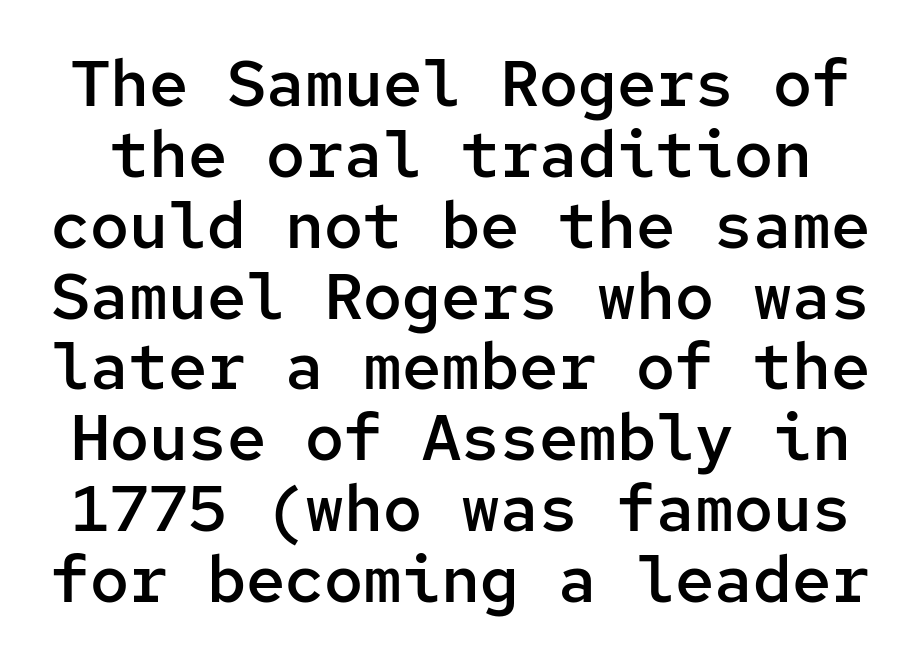
The image shows 65 px semibold sans-serif type, upright, monospaced; set tight line spacing (1.09x), normal letter spacing, not underlined; low stroke contrast and a medium x-height.
